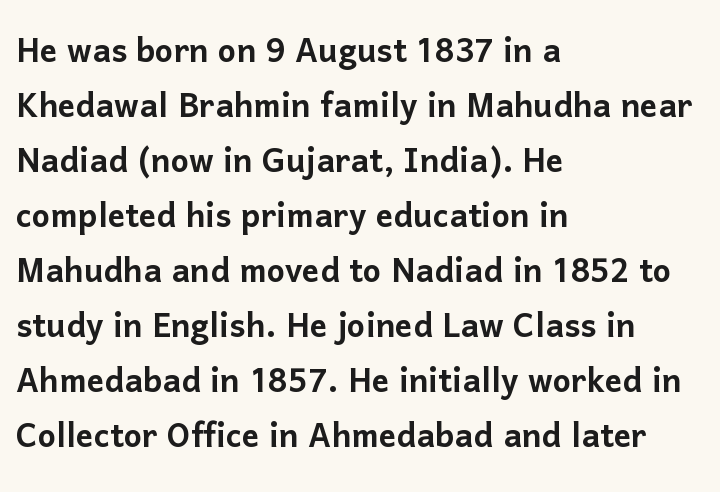
Posture: upright roman. Leftover space on each line is placed entirely after the last word. The rendering uses natural spacing where letterforms have individual widths. No extra tracking has been applied to these lines.
